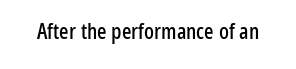
{"italic": "no", "underline": "no", "letter_spacing": "normal", "letter_spacing_em": 0.0, "glyph_px": 22}
